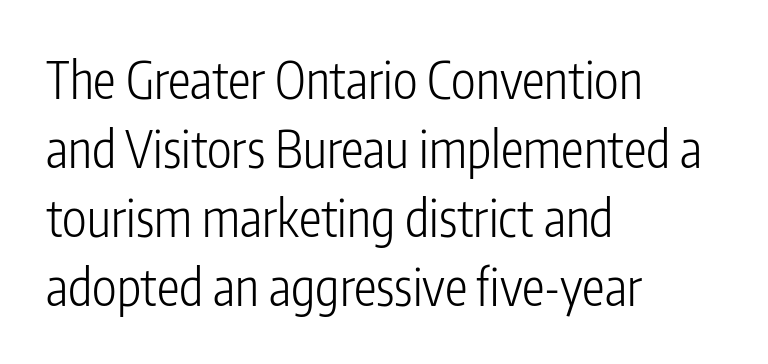
{"serif": "no", "italic": "no", "bold": "no", "weight": "light", "width": "condensed", "stroke_contrast": "low", "x_height": "medium", "monospaced": "no", "underline": "no", "align": "left", "line_spacing": "normal", "line_spacing_ratio": 1.35, "letter_spacing": "normal", "letter_spacing_em": 0.0, "glyph_px": 51}
